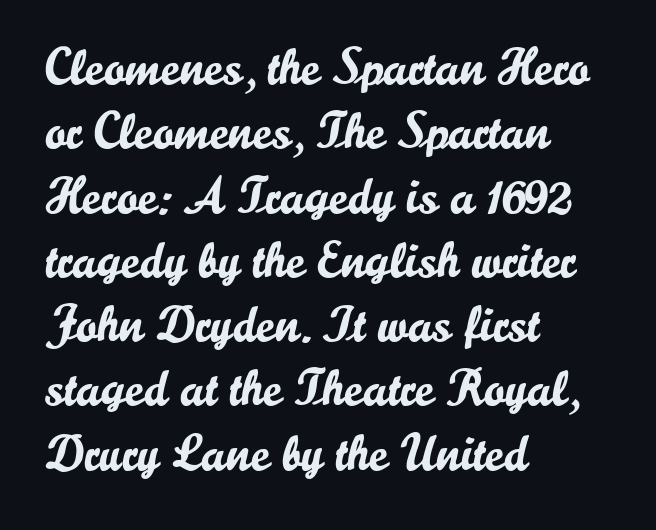
{"serif": "no", "width": "normal", "stroke_contrast": "low", "x_height": "small", "monospaced": "no", "underline": "no", "align": "left", "line_spacing": "normal", "line_spacing_ratio": 1.26, "letter_spacing": "normal", "letter_spacing_em": 0.0, "glyph_px": 51}
